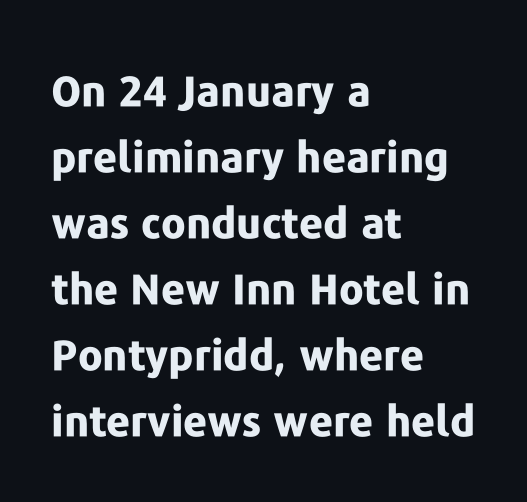
Q: Is the text bold? A: Yes.
Q: Is the text italic (slanted)? A: No, it is upright.
Q: Is the typeface a serif or a sans-serif typeface? A: Sans-serif.
Q: Is the text underlined? A: No.
Q: How is the paragraph aligned? A: Left-aligned.
Q: Is the spacing between letters normal or unusually wide? A: Normal.
Q: Is the spacing between lines tight, normal or loose? A: Normal.
Q: Width (condensed, normal, or wide)? A: Normal.
Q: Stroke contrast? A: Low.
Q: x-height? A: Medium.
Q: Monospaced? A: No.
